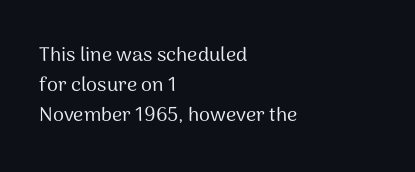
{"italic": "no", "bold": "no", "underline": "no", "align": "left", "line_spacing": "normal", "line_spacing_ratio": 1.5, "letter_spacing": "normal", "letter_spacing_em": 0.0, "glyph_px": 20}
